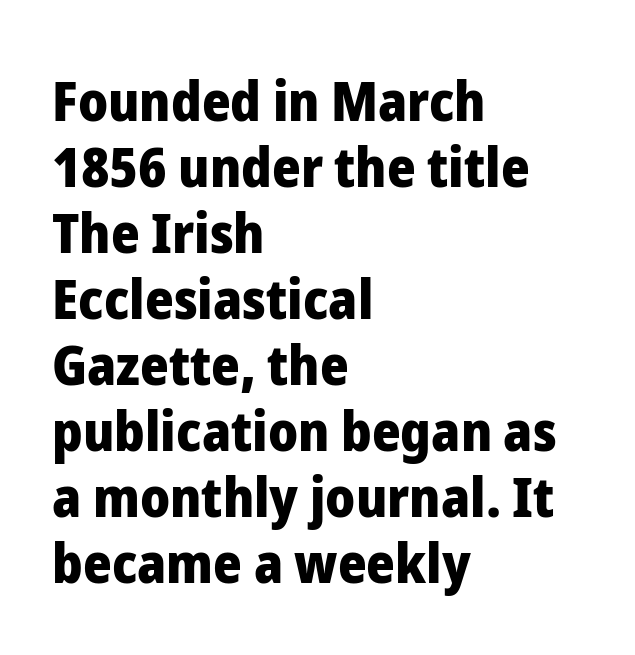
You can tell from the bare stems that sans-serif type was used. The rendering keeps characters at their native spacing. Check the space under the baseline: it is left empty. The rendering uses natural spacing where letterforms have individual widths. Teacher's note: observe the even left margin — that is flush-left alignment. This is roman type, the default non-slanted kind.
